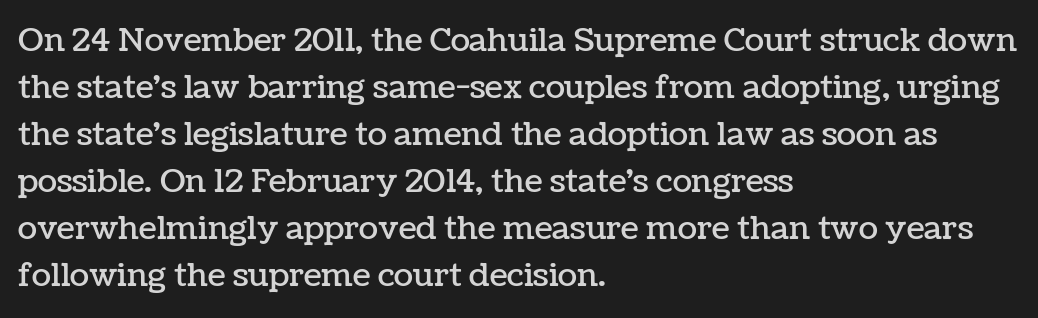
{"italic": "no", "width": "normal", "stroke_contrast": "low", "x_height": "medium", "monospaced": "no", "underline": "no", "align": "left", "line_spacing": "normal", "line_spacing_ratio": 1.47, "letter_spacing": "normal", "letter_spacing_em": 0.0, "glyph_px": 32}
